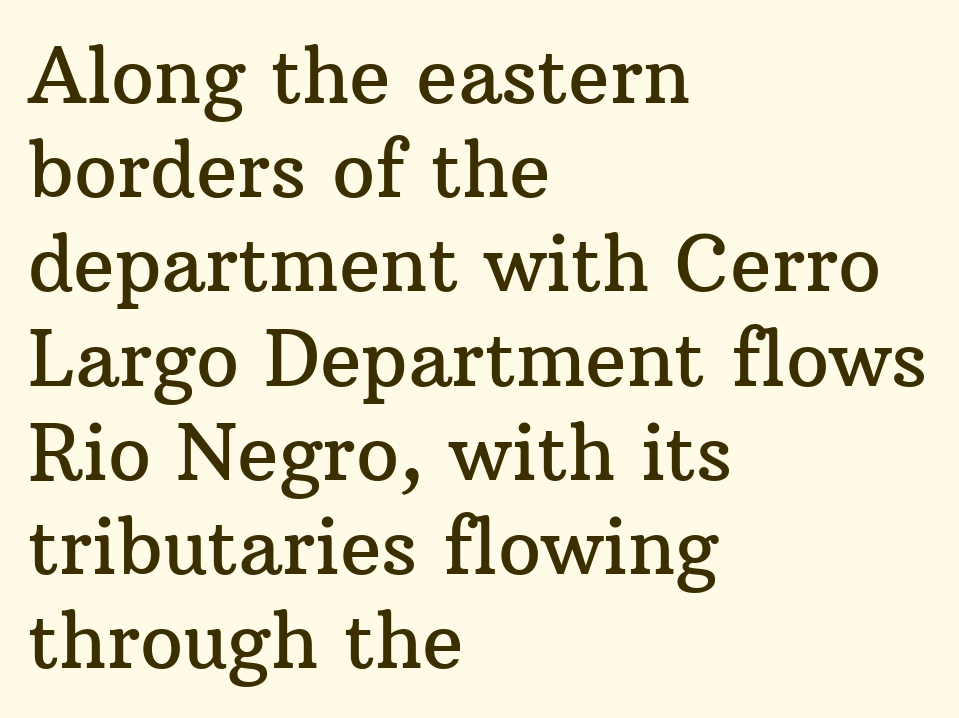
Q: Is the text italic (slanted)? A: No, it is upright.
Q: Is the typeface a serif or a sans-serif typeface? A: Serif.
Q: Is the text underlined? A: No.
Q: How is the paragraph aligned? A: Left-aligned.
Q: Is the spacing between letters normal or unusually wide? A: Normal.
Q: Width (condensed, normal, or wide)? A: Normal.
Q: Stroke contrast? A: Medium.
Q: x-height? A: Medium.
Q: Monospaced? A: No.
